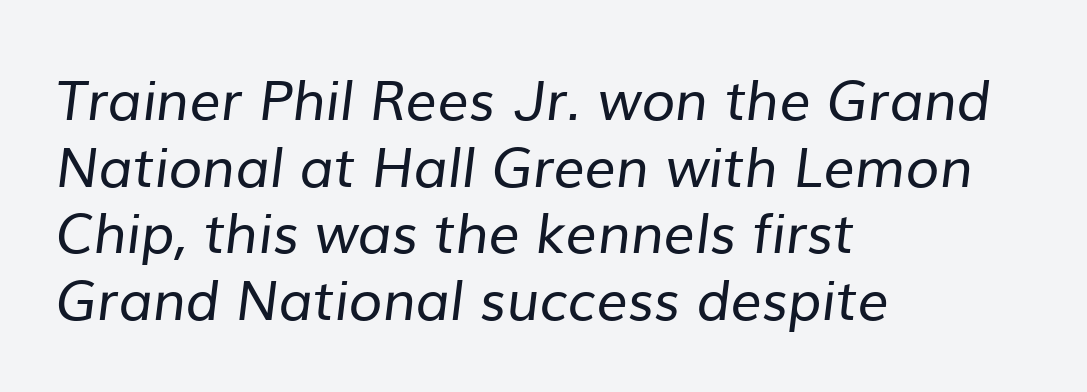
Q: Is the text bold? A: No.
Q: Is the typeface a serif or a sans-serif typeface? A: Sans-serif.
Q: Is the text underlined? A: No.
Q: How is the paragraph aligned? A: Left-aligned.
Q: Is the spacing between letters normal or unusually wide? A: Normal.
Q: Width (condensed, normal, or wide)? A: Normal.
Q: Stroke contrast? A: Low.
Q: x-height? A: Medium.
Q: Monospaced? A: No.
